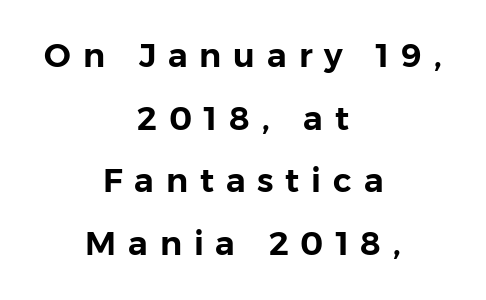
{"serif": "no", "italic": "no", "width": "normal", "stroke_contrast": "low", "x_height": "medium", "monospaced": "no", "underline": "no", "align": "center", "line_spacing": "loose", "line_spacing_ratio": 1.9, "letter_spacing": "wide", "letter_spacing_em": 0.36, "glyph_px": 33}
